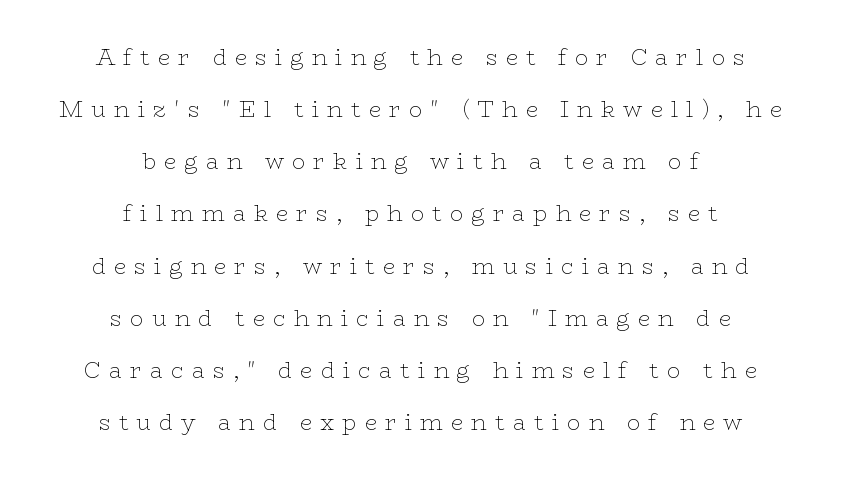
Leftover space on each line is divided equally before and after the words. The leading is generous, giving the passage an open texture. Notice how the stems are strictly vertical — no italics here. The characters are drawn with everyday or finer stroke widths. The words here are not underlined.
